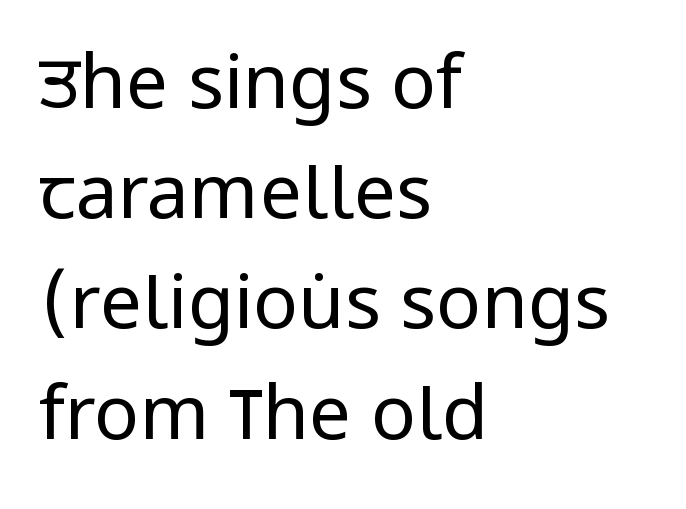
Q: Is the text bold? A: No.
Q: Is the text italic (slanted)? A: No, it is upright.
Q: Is the typeface a serif or a sans-serif typeface? A: Sans-serif.
Q: Is the text underlined? A: No.
Q: How is the paragraph aligned? A: Left-aligned.
Q: Is the spacing between letters normal or unusually wide? A: Normal.
Q: Is the spacing between lines tight, normal or loose? A: Normal.
Q: Width (condensed, normal, or wide)? A: Condensed.
Q: Stroke contrast? A: Low.
Q: x-height? A: Large.
Q: Monospaced? A: No.
